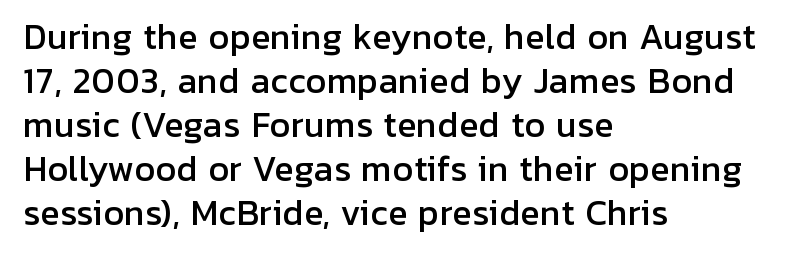
The image shows 33 px sans-serif type, upright; set left-aligned, normal line spacing (1.33x), normal letter spacing, not underlined; low stroke contrast and a medium x-height.
